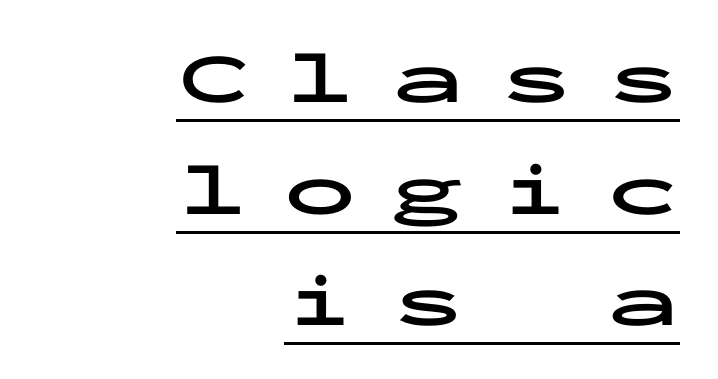
The image shows 73 px bold, wide sans-serif type, upright, monospaced; set right-aligned, normal line spacing (1.53x), unusually wide letter spacing (+0.47 em), underlined; low stroke contrast and a medium x-height.
